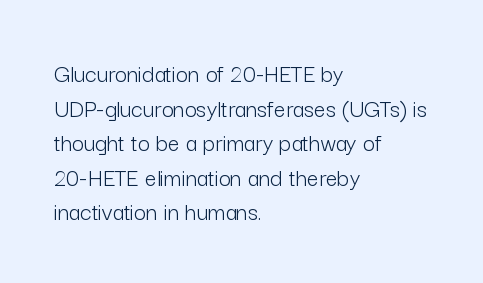
The image shows 26 px text type, upright; set left-aligned, normal line spacing (1.33x), normal letter spacing, not underlined.
